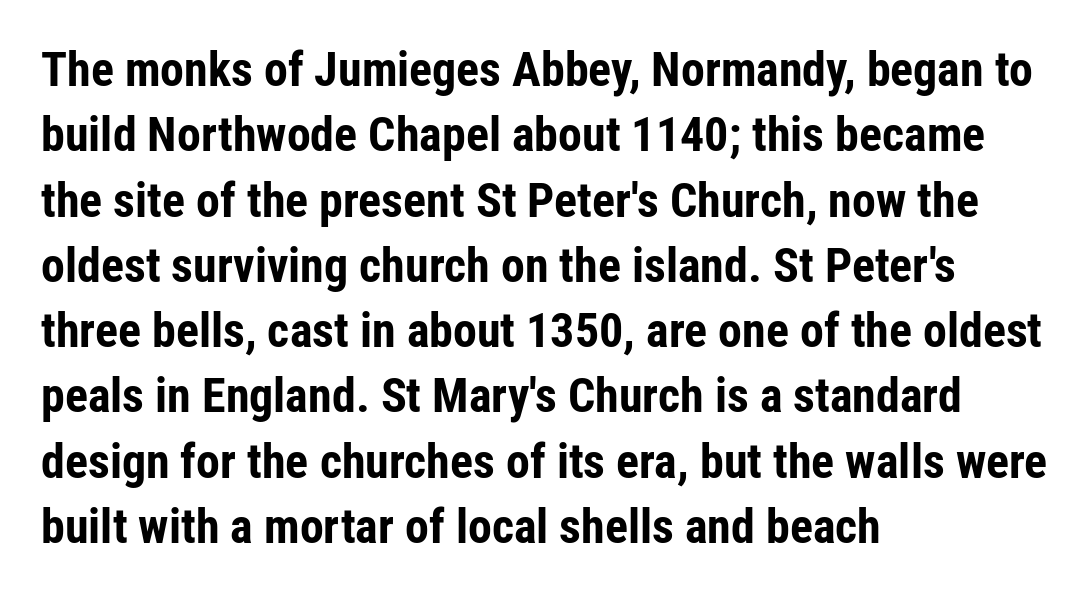
Notice how descenders clear the ascenders below comfortably — that's standard leading. Notice how the passage keeps a crisp vertical edge on the left only. Letterform terminals end flat and unadorned throughout the passage. Each word holds together tightly as a unit, with standard inter-letter gaps. These lines are rendered in a variable-pitch font. How heavy is the stroke? Heavy — this is a bold.
